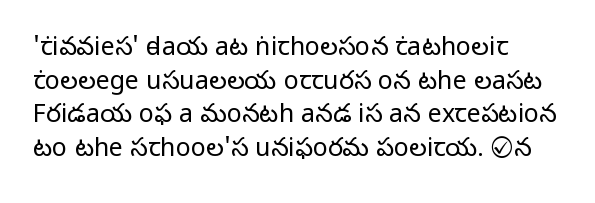
Honestly, there is no underline to notice here at all. When letters stand straight like this, we call the style roman or upright. The passage shown stacks its lines at a standard gap. Horizontal alignment here is leftward, the default for most running prose. Ink coverage per letter is moderate at most.
